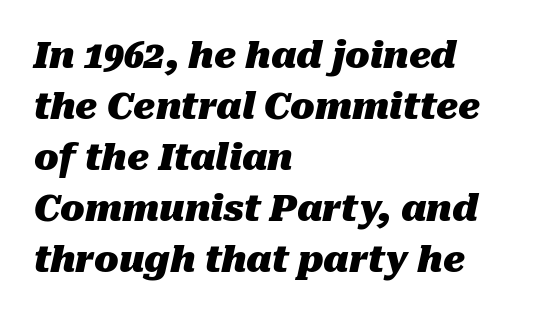
The image shows 36 px heavy type, italic (leaning right); set left-aligned, normal line spacing (1.42x), normal letter spacing, not underlined; medium stroke contrast and a medium x-height.
